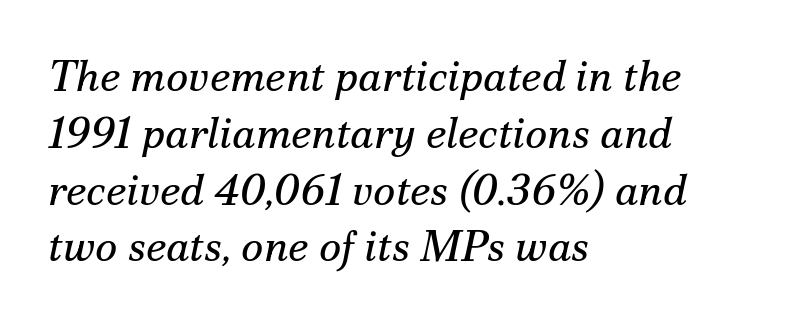
Q: Is the text bold? A: No.
Q: Is the text italic (slanted)? A: Yes, it leans right by about 12 degrees.
Q: Is the typeface a serif or a sans-serif typeface? A: Serif.
Q: Is the text underlined? A: No.
Q: How is the paragraph aligned? A: Left-aligned.
Q: Is the spacing between letters normal or unusually wide? A: Normal.
Q: Is the spacing between lines tight, normal or loose? A: Normal.
Q: Width (condensed, normal, or wide)? A: Normal.
Q: Stroke contrast? A: Medium.
Q: x-height? A: Small.
Q: Monospaced? A: No.
